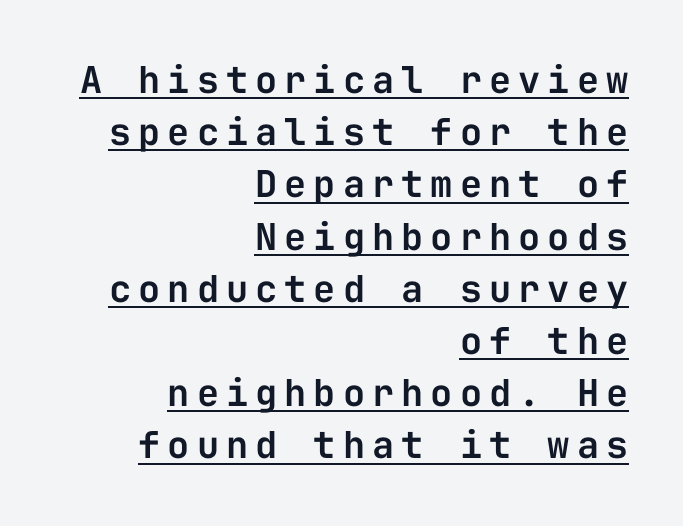
Q: Is the text italic (slanted)? A: No, it is upright.
Q: Is the typeface a serif or a sans-serif typeface? A: Sans-serif.
Q: Is the text underlined? A: Yes.
Q: How is the paragraph aligned? A: Right-aligned.
Q: Is the spacing between lines tight, normal or loose? A: Normal.
Q: Width (condensed, normal, or wide)? A: Normal.
Q: Stroke contrast? A: Low.
Q: x-height? A: Medium.
Q: Monospaced? A: Yes.
